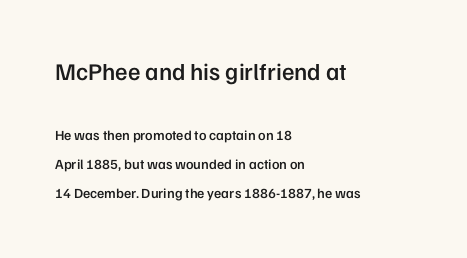
The gap between lines stays unmarked. This is moderately heavy type, rendered in semibold. Interline gaps are noticeably wide in this sample. The setting favours the left margin, as ordinary paragraphs usually do.
